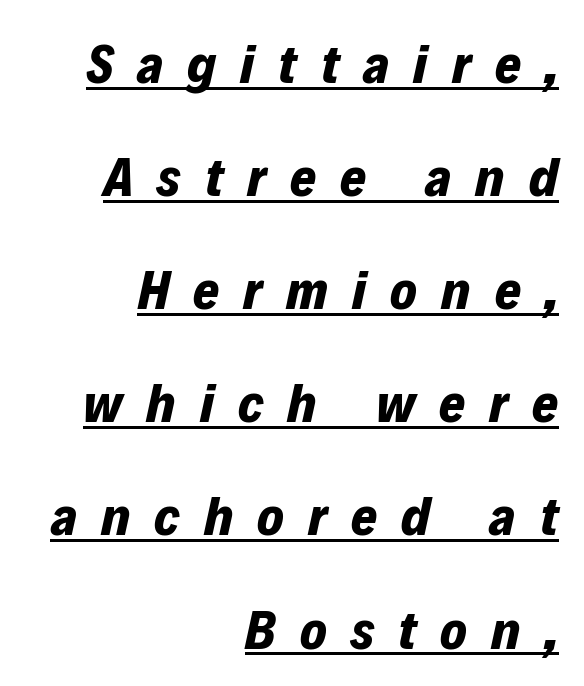
Q: Is the text bold? A: Yes.
Q: Is the text italic (slanted)? A: Yes, it leans right by about 12 degrees.
Q: Is the text underlined? A: Yes.
Q: How is the paragraph aligned? A: Right-aligned.
Q: Is the spacing between letters normal or unusually wide? A: Unusually wide.
Q: Is the spacing between lines tight, normal or loose? A: Loose.
Q: Width (condensed, normal, or wide)? A: Normal.
Q: Stroke contrast? A: Low.
Q: x-height? A: Medium.
Q: Monospaced? A: No.
